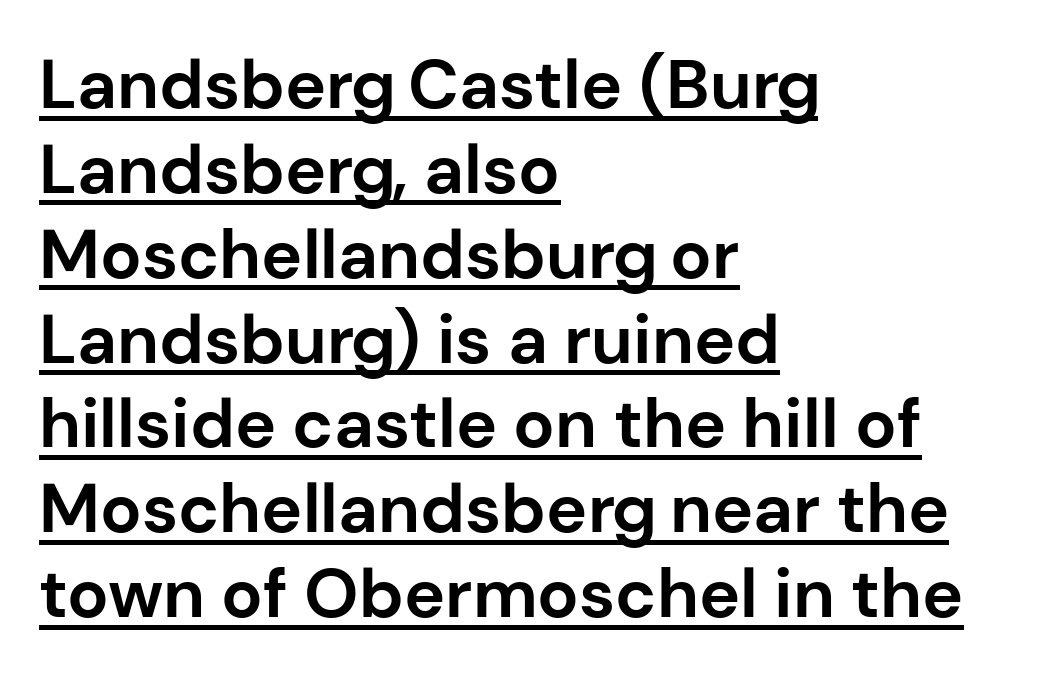
The image shows 69 px bold sans-serif type, upright; set left-aligned, line spacing 1.23x, normal letter spacing, underlined; low stroke contrast and a medium x-height.
